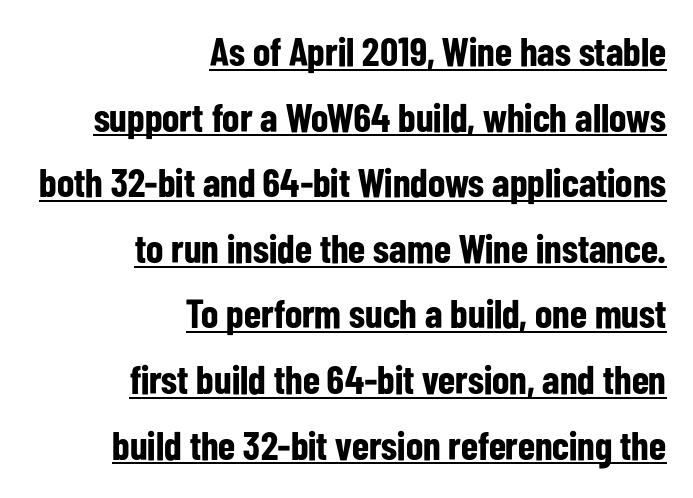
The image shows 40 px bold, condensed sans-serif type, upright; set right-aligned, normal line spacing (1.64x), normal letter spacing, underlined; low stroke contrast and a medium x-height.
